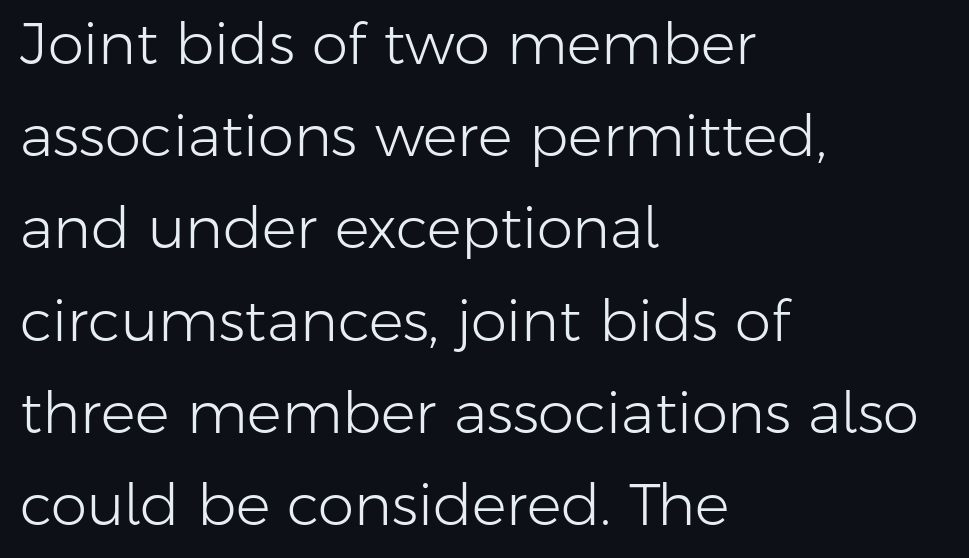
{"serif": "no", "italic": "no", "bold": "no", "weight": "light", "width": "normal", "stroke_contrast": "low", "x_height": "medium", "monospaced": "no", "underline": "no", "align": "left", "line_spacing": "normal", "line_spacing_ratio": 1.59, "letter_spacing": "normal", "letter_spacing_em": 0.0, "glyph_px": 58}
